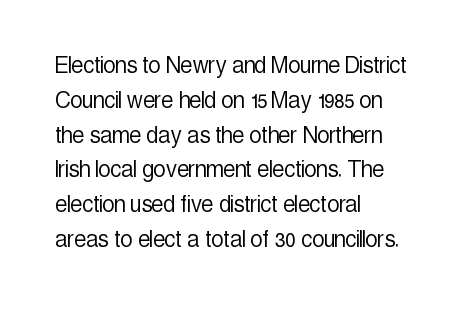
{"italic": "no", "bold": "no", "underline": "no", "align": "left", "line_spacing": "normal", "line_spacing_ratio": 1.29, "letter_spacing": "normal", "letter_spacing_em": 0.0, "glyph_px": 27}
